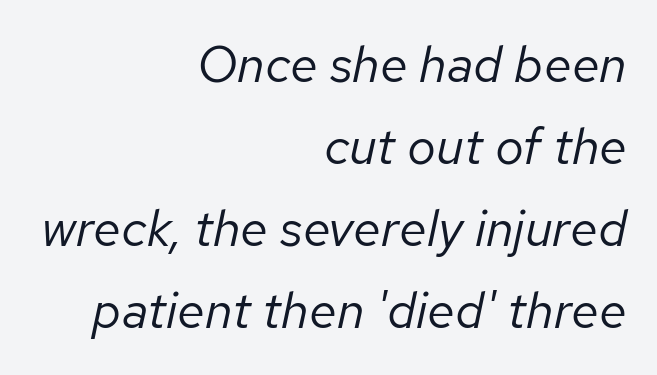
The image shows 51 px regular-weight type, italic (leaning right); set right-aligned, normal line spacing (1.61x), normal letter spacing, not underlined; low stroke contrast and a medium x-height.
